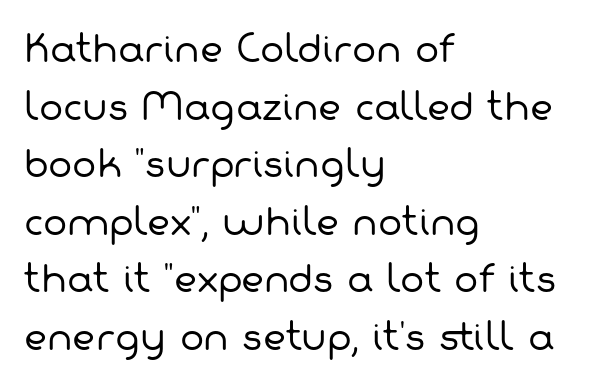
Characters follow at the spacing the type designer built in. The ragged edge is on the right, which tells us the setting is flush left. Vertically, the passage feels balanced, rows spaced as you'd expect. A clean baseline with only descenders dipping below it.
